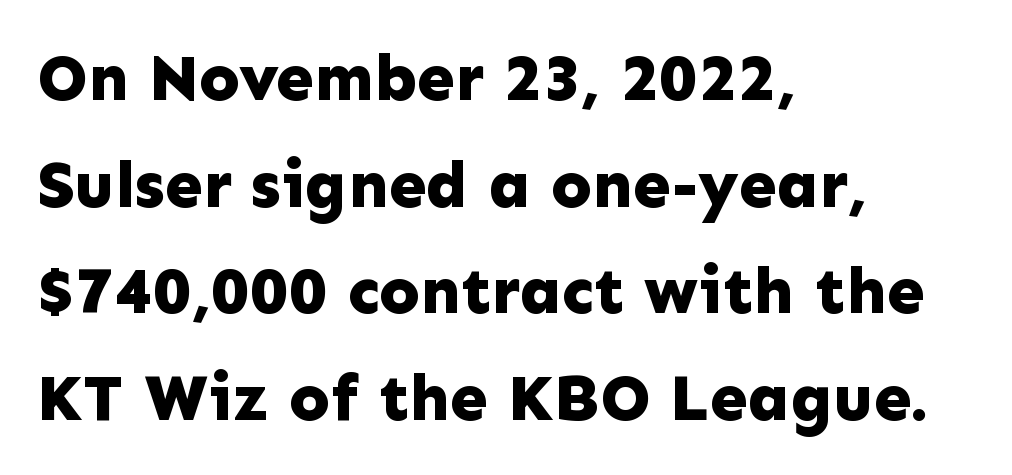
{"serif": "no", "italic": "no", "bold": "yes", "weight": "bold", "width": "normal", "stroke_contrast": "low", "x_height": "medium", "monospaced": "no", "underline": "no", "align": "left", "line_spacing": "normal", "line_spacing_ratio": 1.59, "letter_spacing": "normal", "letter_spacing_em": 0.0, "glyph_px": 67}
